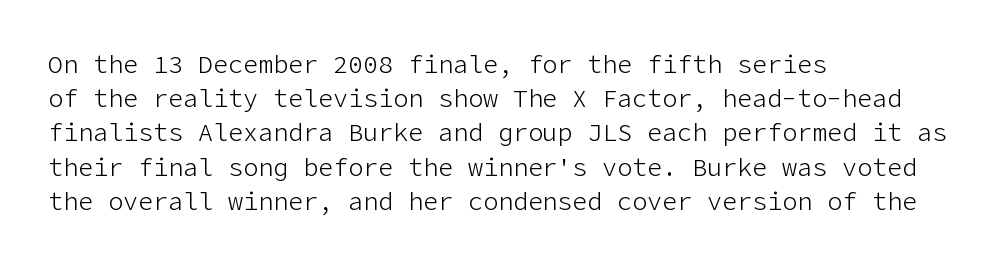
{"italic": "no", "bold": "no", "underline": "no", "align": "left", "line_spacing": "normal", "line_spacing_ratio": 1.37, "letter_spacing": "normal", "letter_spacing_em": 0.0, "glyph_px": 25}
